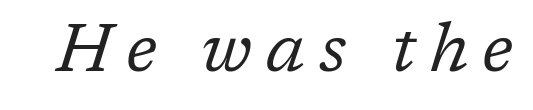
The letters advance in unequal steps, a hallmark of proportional type. A serif font was chosen for this passage. Emphasis-style slanted type is in use. Anything drawn beneath the words? Only blank space. Glyph-to-glyph distance is far greater than everyday printed text.
